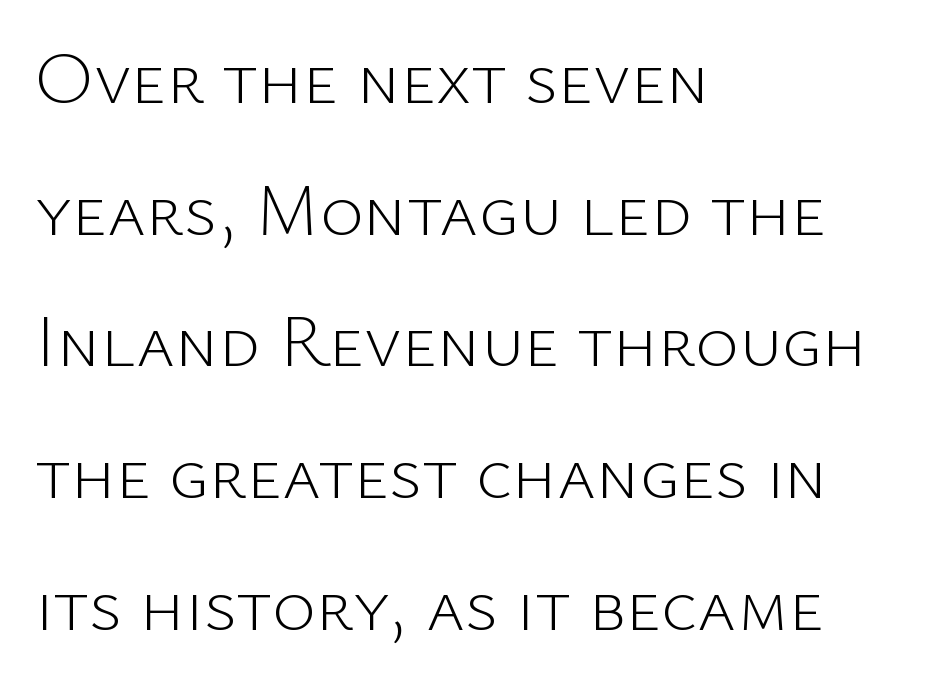
The image shows 74 px light sans-serif type, upright; set left-aligned, line spacing 1.78x, normal letter spacing, not underlined; low stroke contrast and a medium x-height.
